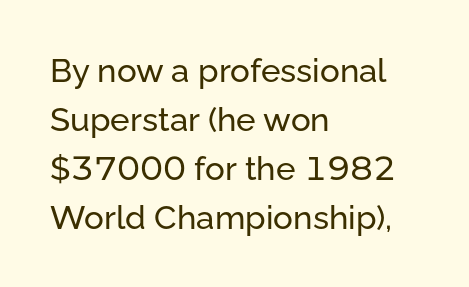
The face used here is rendered with its standard letterfit. The paragraph shown leans on its left margin. Is there any slant? The stems are plumb. Examine the stroke ends and you'll find no serifs. Here the designer chose a conventional face with non-uniform glyph widths. Leading: standard.
